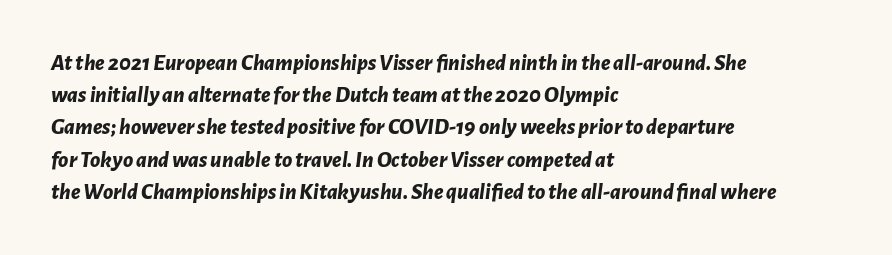
The image shows 23 px bold type, italic (leaning right); set left-aligned, normal line spacing (1.4x), normal letter spacing, not underlined.
